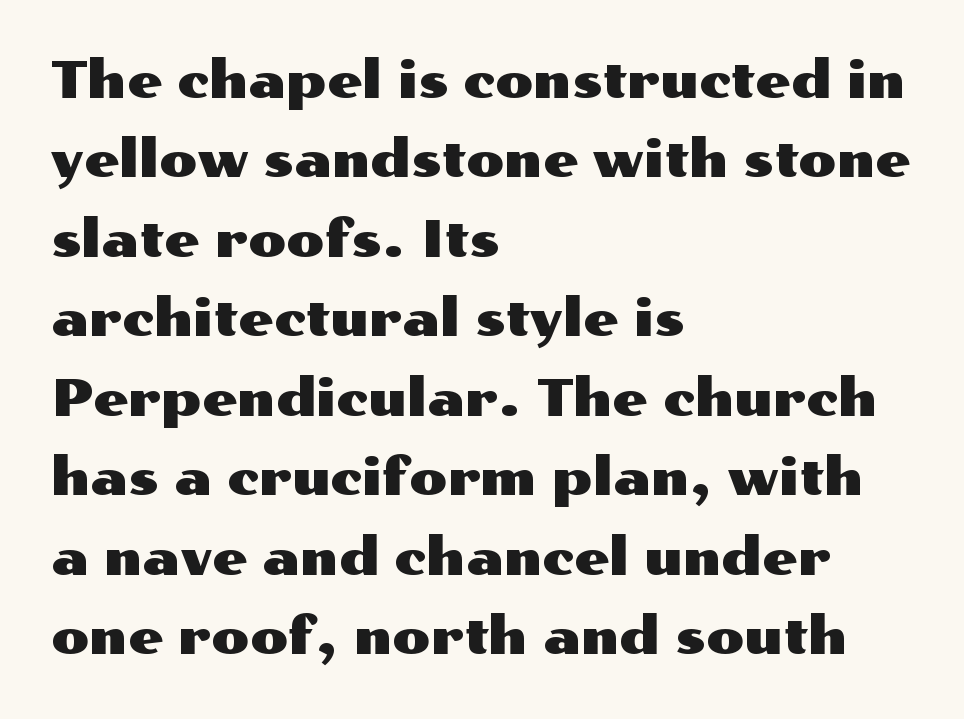
Every stem runs plumb, perpendicular to the baseline. The horizontal fit of the characters is conventional and even. Check under the words: just untouched page. Caption: multi-line text, flush left, ragged right. Varying glyph widths throughout — classic text-font behaviour.
